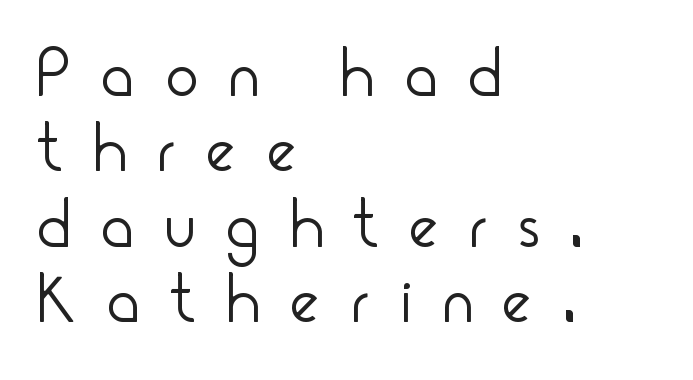
Q: Is the text bold? A: No.
Q: Is the text italic (slanted)? A: No, it is upright.
Q: Is the typeface a serif or a sans-serif typeface? A: Sans-serif.
Q: Is the text underlined? A: No.
Q: How is the paragraph aligned? A: Left-aligned.
Q: Is the spacing between letters normal or unusually wide? A: Unusually wide.
Q: Is the spacing between lines tight, normal or loose? A: Tight.
Q: Width (condensed, normal, or wide)? A: Condensed.
Q: Stroke contrast? A: Low.
Q: x-height? A: Small.
Q: Monospaced? A: No.
